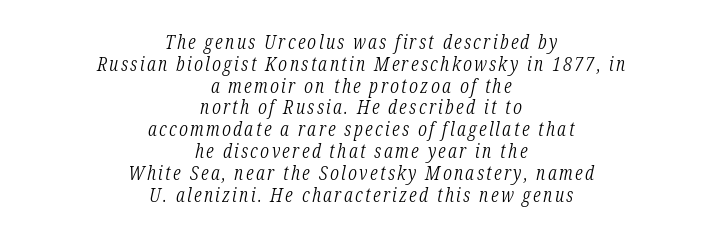
Notice how the stems are inclined rather than vertical — that's the hallmark of italics. Notice how descenders almost collide with the ascenders below — that's tight leading. The baseline area is clear. Layout note: lines centered. Compared with a typical body face, this is equally light or lighter still.
